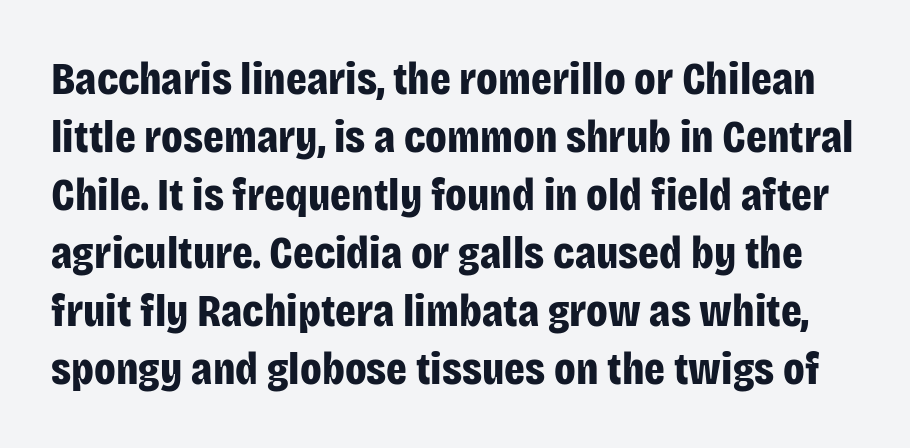
The image shows 46 px bold, condensed sans-serif type, upright; set normal line spacing (1.26x), normal letter spacing, not underlined; low stroke contrast and a large x-height.
